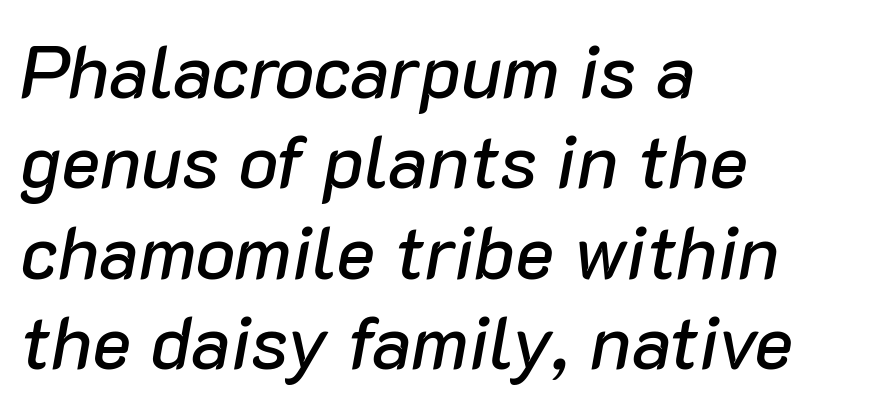
Q: Is the text italic (slanted)? A: Yes, it leans right by about 10 degrees.
Q: Is the text underlined? A: No.
Q: How is the paragraph aligned? A: Left-aligned.
Q: Is the spacing between letters normal or unusually wide? A: Normal.
Q: Width (condensed, normal, or wide)? A: Normal.
Q: Stroke contrast? A: Low.
Q: x-height? A: Medium.
Q: Monospaced? A: No.
